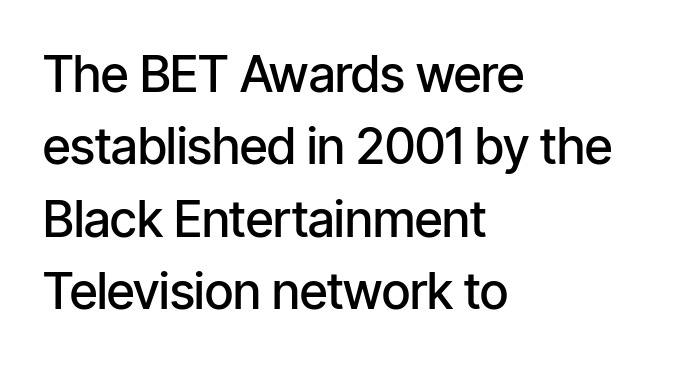
{"serif": "no", "italic": "no", "bold": "semi", "weight": "semibold", "width": "condensed", "stroke_contrast": "low", "x_height": "medium", "monospaced": "no", "underline": "no", "align": "left", "line_spacing": "normal", "line_spacing_ratio": 1.45, "letter_spacing": "normal", "letter_spacing_em": 0.0, "glyph_px": 50}
